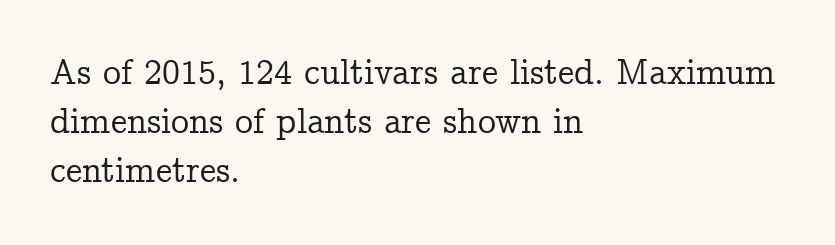
Spacing between characters is what you'd get straight out of the box. Each new line begins a customary step beneath the previous one. Does the lettering tilt? It doesn't — this is upright. Each letter keeps its own natural width here, so spacing adapts to shape.
